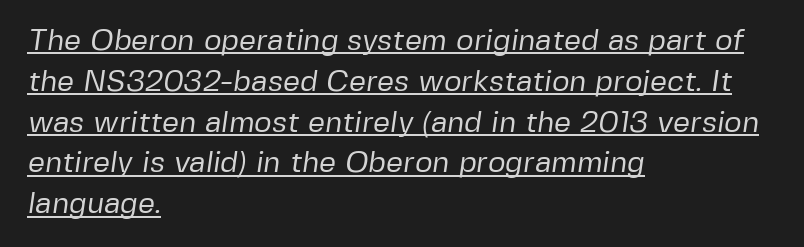
Serifs: no, the terminals of the letterforms are clean. The face used here appears with an underline applied. Characters follow at the spacing the type designer built in. Each stroke keeps to a modest, everyday thickness or less. These lines are rendered in a variable-pitch font.
